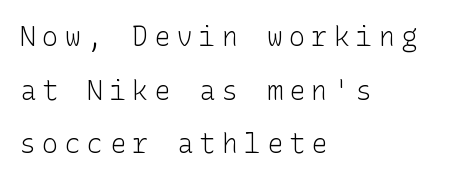
Baseline-to-baseline distance is far greater than the letter height. The space directly below the letters is spotless. Characters remain perfectly vertical along every line. Leftover space on each line is placed entirely after the last word.
